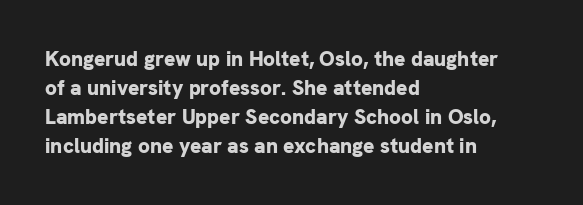
The lines are quadded left. These lines keep a tight, regular rhythm from letter to letter. The gap between lines stays unmarked. It's the straight-up-and-down kind of type. The rendering uses a moderate line-height, typical for paragraphs. Pretty heavy lettering here — definitely bold.
